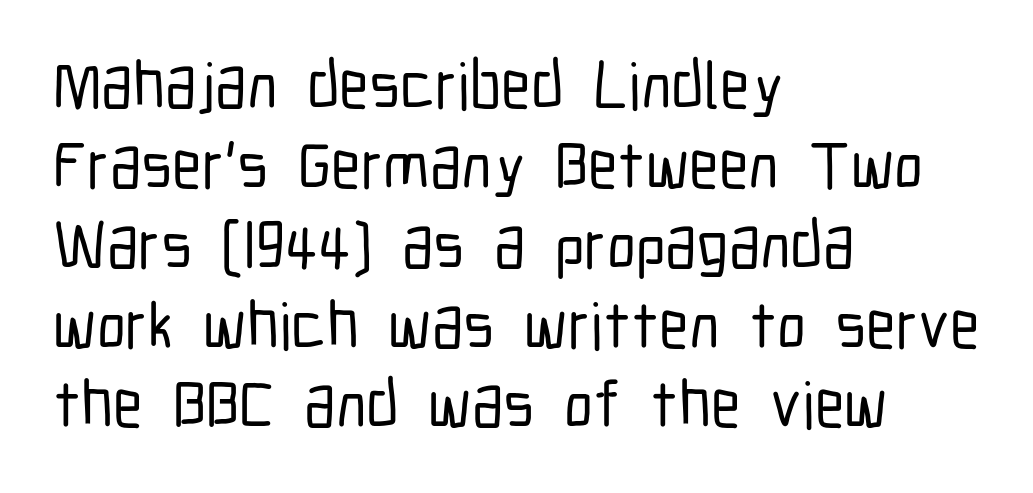
{"serif": "no", "italic": "no", "width": "condensed", "stroke_contrast": "low", "x_height": "medium", "monospaced": "no", "underline": "no", "align": "left", "line_spacing_ratio": 1.21, "letter_spacing": "normal", "letter_spacing_em": 0.0, "glyph_px": 66}
